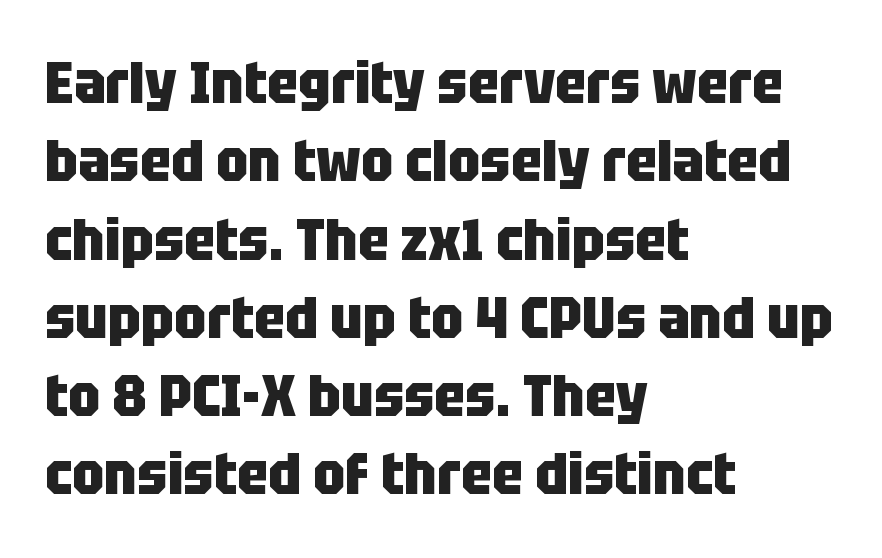
{"serif": "no", "italic": "no", "bold": "yes", "weight": "heavy", "width": "condensed", "stroke_contrast": "low", "x_height": "large", "monospaced": "no", "underline": "no", "align": "left", "line_spacing": "normal", "line_spacing_ratio": 1.35, "letter_spacing": "normal", "letter_spacing_em": 0.0, "glyph_px": 58}
